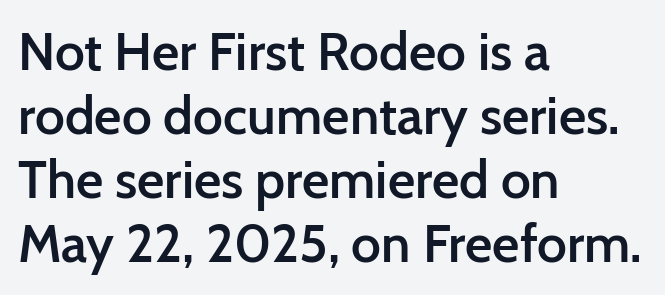
{"serif": "no", "italic": "no", "bold": "semi", "weight": "semibold", "width": "normal", "stroke_contrast": "low", "x_height": "medium", "monospaced": "no", "underline": "no", "align": "left", "line_spacing_ratio": 1.21, "letter_spacing": "normal", "letter_spacing_em": 0.0, "glyph_px": 53}
